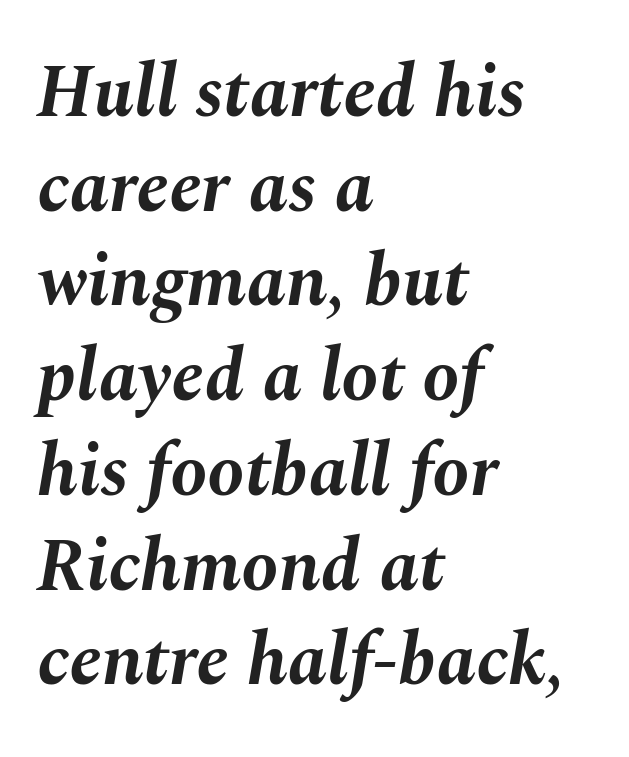
{"italic": "yes", "lean": "right", "slant_degrees": 10, "bold": "yes", "weight": "bold", "width": "normal", "stroke_contrast": "medium", "x_height": "medium", "monospaced": "no", "underline": "no", "align": "left", "line_spacing": "normal", "line_spacing_ratio": 1.28, "letter_spacing": "normal", "letter_spacing_em": 0.0, "glyph_px": 74}
